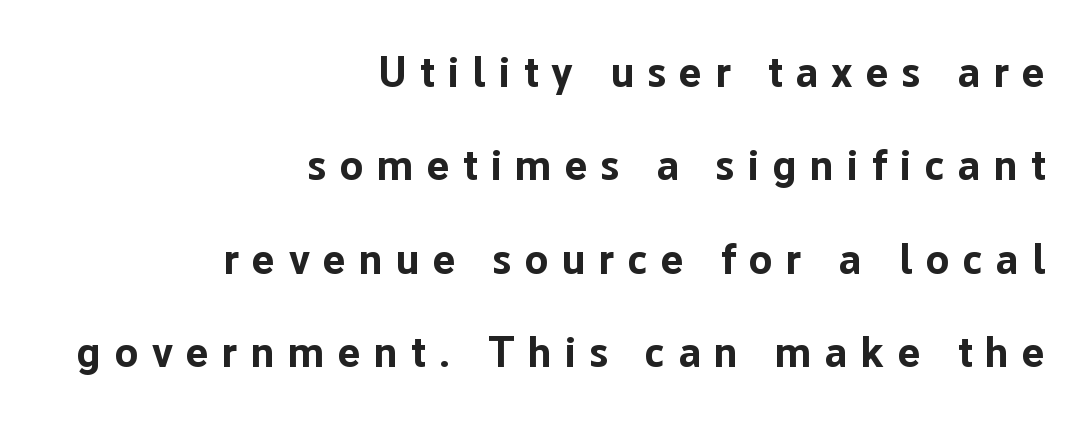
The image shows 43 px bold sans-serif type, upright; set right-aligned, loose line spacing (2.17x), unusually wide letter spacing (+0.31 em), not underlined; low stroke contrast and a medium x-height.
